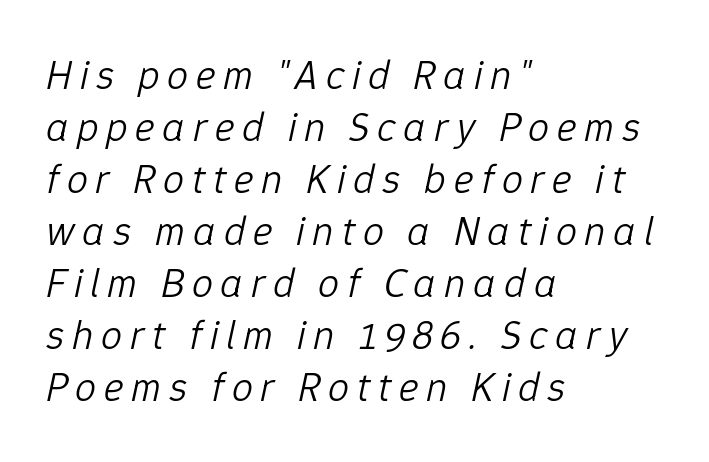
Q: Is the text bold? A: No.
Q: Is the text italic (slanted)? A: Yes, it leans right by about 12 degrees.
Q: Is the text underlined? A: No.
Q: How is the paragraph aligned? A: Left-aligned.
Q: Width (condensed, normal, or wide)? A: Normal.
Q: Stroke contrast? A: Low.
Q: x-height? A: Medium.
Q: Monospaced? A: No.
